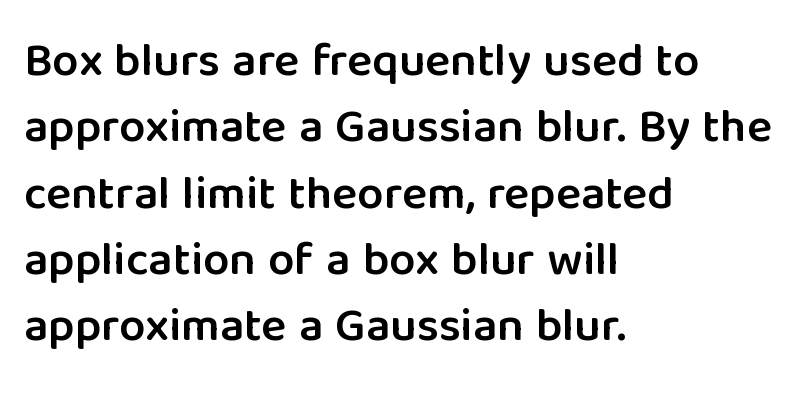
The image shows 47 px semibold sans-serif type, upright; set left-aligned, normal line spacing (1.41x), normal letter spacing, not underlined; low stroke contrast and a medium x-height.
